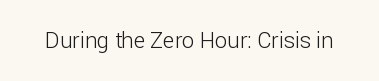
{"italic": "no", "bold": "no", "underline": "no", "letter_spacing": "normal", "letter_spacing_em": 0.0, "glyph_px": 22}
